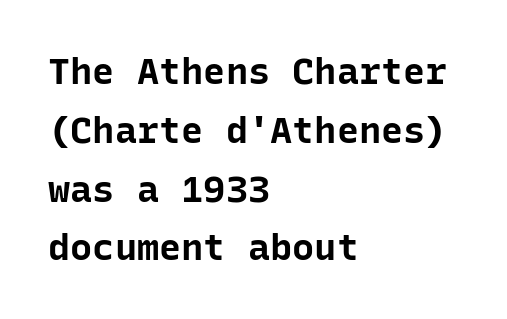
The image shows 37 px bold sans-serif type, upright, monospaced; set left-aligned, normal line spacing (1.59x), normal letter spacing, not underlined; low stroke contrast and a medium x-height.
